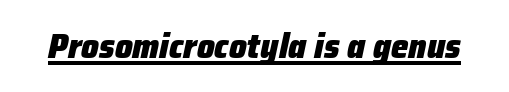
The gaps between neighbouring characters are ordinary and unremarkable. An italicized treatment has been applied to the whole sample. The letters advance in unequal steps, a hallmark of proportional type. Compared with undecorated copy, this sample adds a rule below the words. Typographic density is high because the face is bold.
